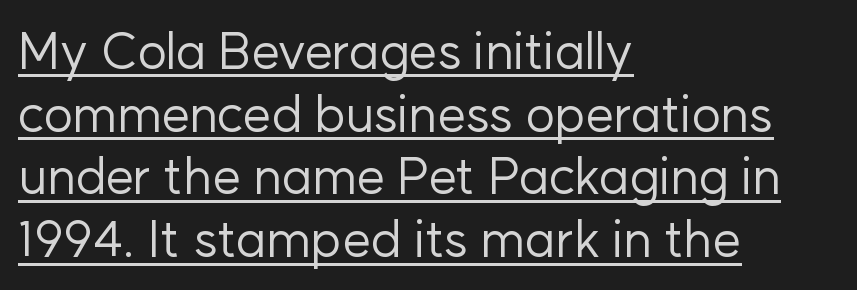
Q: Is the text bold? A: No.
Q: Is the text italic (slanted)? A: No, it is upright.
Q: Is the typeface a serif or a sans-serif typeface? A: Sans-serif.
Q: Is the text underlined? A: Yes.
Q: How is the paragraph aligned? A: Left-aligned.
Q: Is the spacing between letters normal or unusually wide? A: Normal.
Q: Width (condensed, normal, or wide)? A: Normal.
Q: Stroke contrast? A: Low.
Q: x-height? A: Medium.
Q: Monospaced? A: No.
